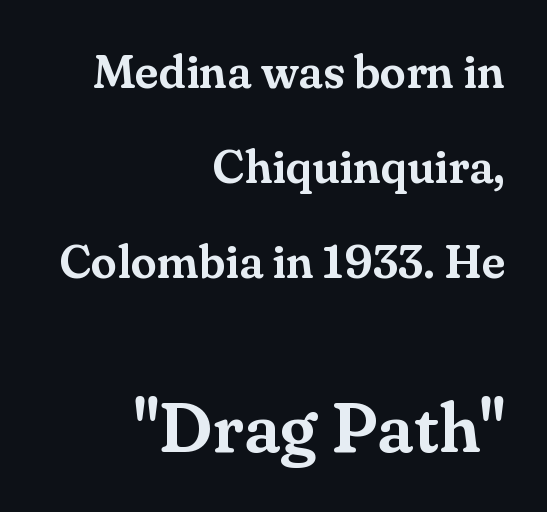
The image shows 70 px serif type, upright; set right-aligned, loose line spacing (2.02x), normal letter spacing, not underlined; the second (bottom) block is 1.49x larger; medium stroke contrast and a small x-height.
